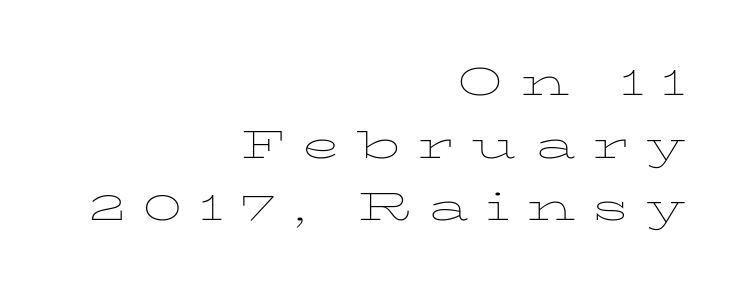
The image shows 38 px thin, wide serif type, upright; set right-aligned, normal line spacing (1.65x), unusually wide letter spacing (+0.46 em), not underlined; low stroke contrast and a medium x-height.
